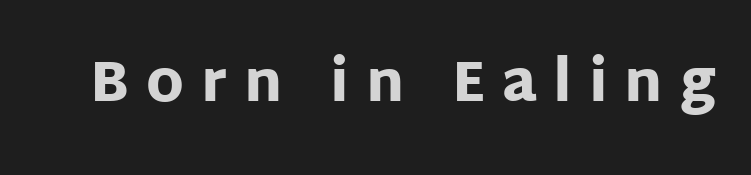
{"serif": "no", "italic": "no", "bold": "yes", "weight": "heavy", "width": "normal", "stroke_contrast": "low", "x_height": "large", "monospaced": "no", "underline": "no", "letter_spacing": "wide", "letter_spacing_em": 0.3, "glyph_px": 56}
